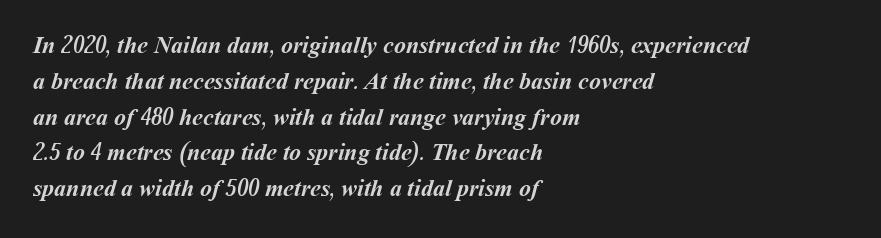
Where is the straight margin? On the left. Typographic density is high because the face is bold. Each new line begins a customary step beneath the previous one. This rendering leaves character spacing at its baseline value.
